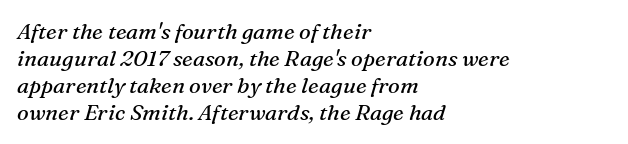
Q: Is the text bold? A: No.
Q: Is the text italic (slanted)? A: Yes, it leans right by about 16 degrees.
Q: Is the text underlined? A: No.
Q: How is the paragraph aligned? A: Left-aligned.
Q: Is the spacing between letters normal or unusually wide? A: Normal.
